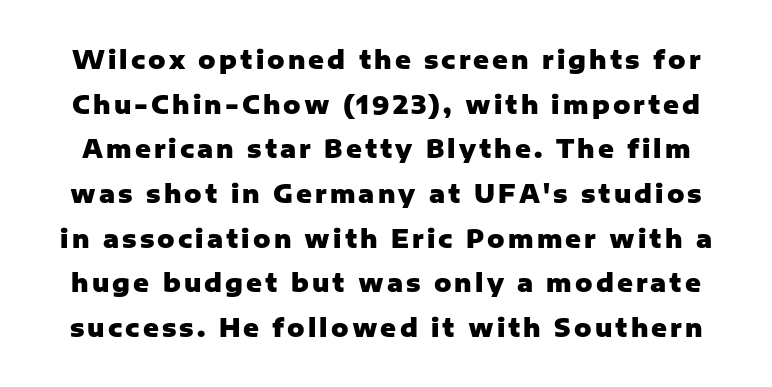
{"italic": "no", "bold": "yes", "underline": "no", "line_spacing_ratio": 1.86, "glyph_px": 24}
